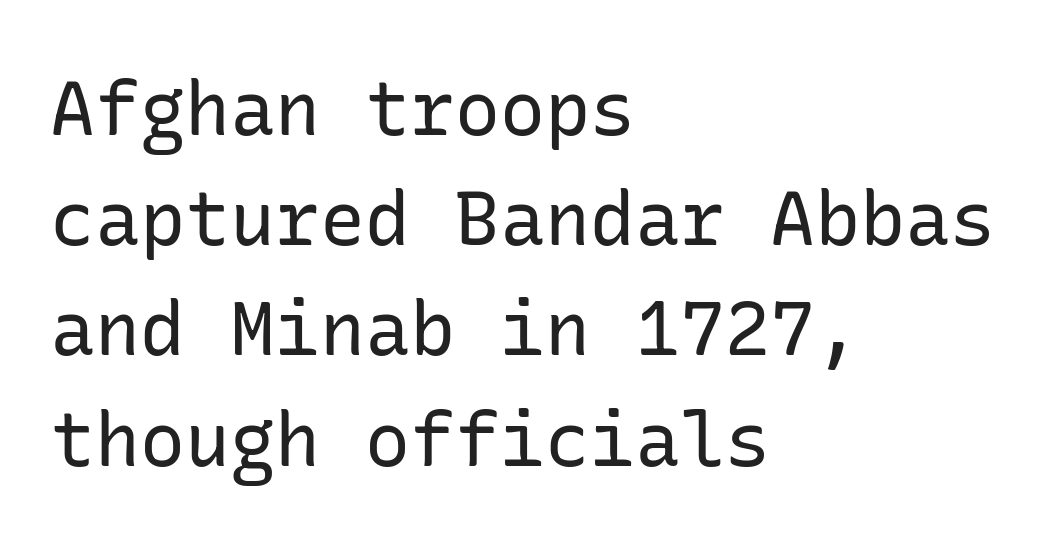
Q: Is the text bold? A: No.
Q: Is the text italic (slanted)? A: No, it is upright.
Q: Is the typeface a serif or a sans-serif typeface? A: Sans-serif.
Q: Is the text underlined? A: No.
Q: How is the paragraph aligned? A: Left-aligned.
Q: Is the spacing between letters normal or unusually wide? A: Normal.
Q: Is the spacing between lines tight, normal or loose? A: Normal.
Q: Width (condensed, normal, or wide)? A: Normal.
Q: Stroke contrast? A: Low.
Q: x-height? A: Medium.
